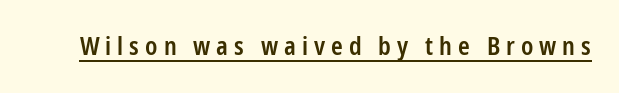
The rendering uses the underline text-decoration. Spacing between characters has been opened up far beyond the box default. These lines were composed using upright roman letters. The passage shown is semibold, sitting just below true bold.
